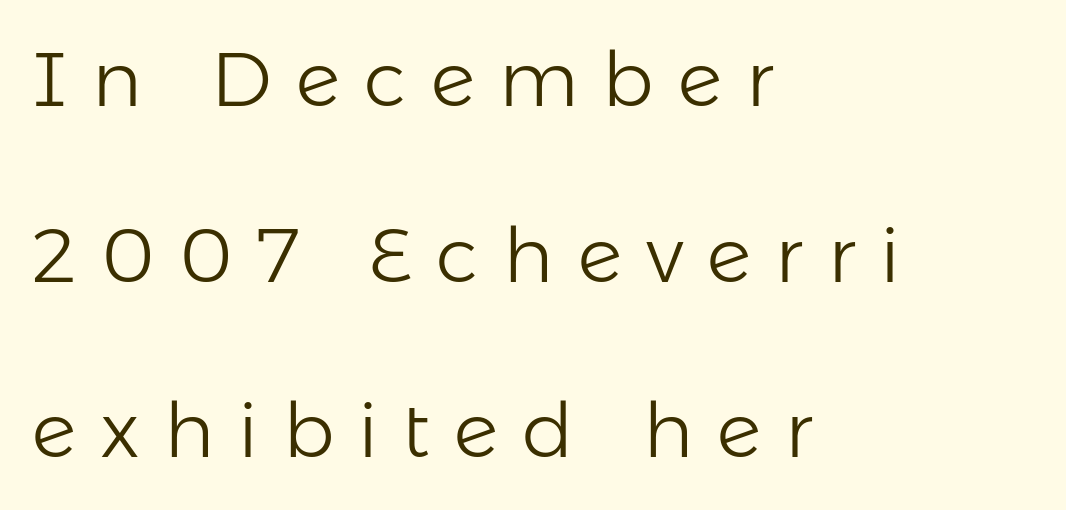
A sans-serif font was chosen for this passage. This sample has the flowing, uneven cadence of proportional lettering. Inter-character spacing is expanded well beyond the font's built-in metrics. Notice how the passage keeps a crisp vertical edge on the left only.
